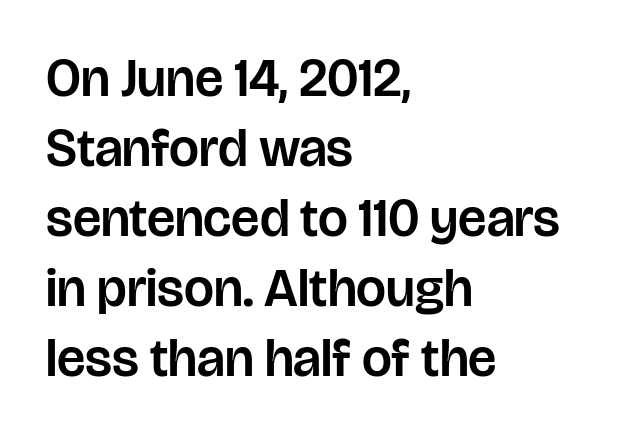
The image shows 53 px sans-serif type, upright; set left-aligned, normal line spacing (1.32x), normal letter spacing, not underlined; low stroke contrast and a large x-height.
